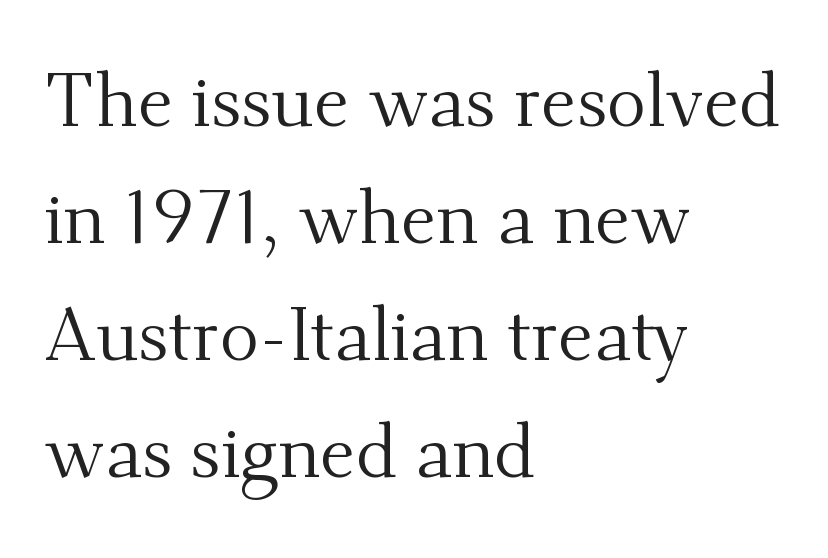
Q: Is the text bold? A: No.
Q: Is the text italic (slanted)? A: No, it is upright.
Q: Is the typeface a serif or a sans-serif typeface? A: Serif.
Q: Is the text underlined? A: No.
Q: How is the paragraph aligned? A: Left-aligned.
Q: Is the spacing between letters normal or unusually wide? A: Normal.
Q: Is the spacing between lines tight, normal or loose? A: Normal.
Q: Width (condensed, normal, or wide)? A: Normal.
Q: Stroke contrast? A: Medium.
Q: x-height? A: Small.
Q: Monospaced? A: No.
